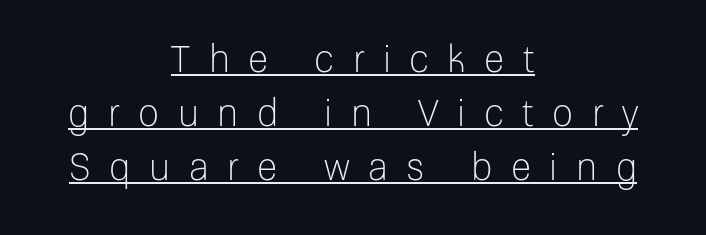
The image shows 37 px light sans-serif type, upright; set centered, normal line spacing (1.46x), unusually wide letter spacing (+0.5 em), underlined; low stroke contrast and a medium x-height.
